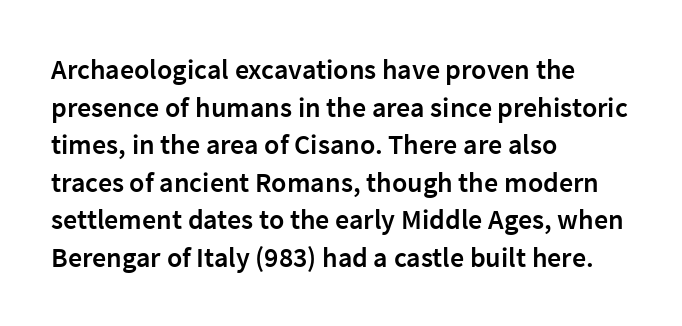
Q: Is the text bold? A: Semi-bold.
Q: Is the text italic (slanted)? A: No, it is upright.
Q: Is the typeface a serif or a sans-serif typeface? A: Sans-serif.
Q: Is the text underlined? A: No.
Q: How is the paragraph aligned? A: Left-aligned.
Q: Is the spacing between letters normal or unusually wide? A: Normal.
Q: Is the spacing between lines tight, normal or loose? A: Normal.
Q: Width (condensed, normal, or wide)? A: Normal.
Q: Stroke contrast? A: Low.
Q: x-height? A: Medium.
Q: Monospaced? A: No.
